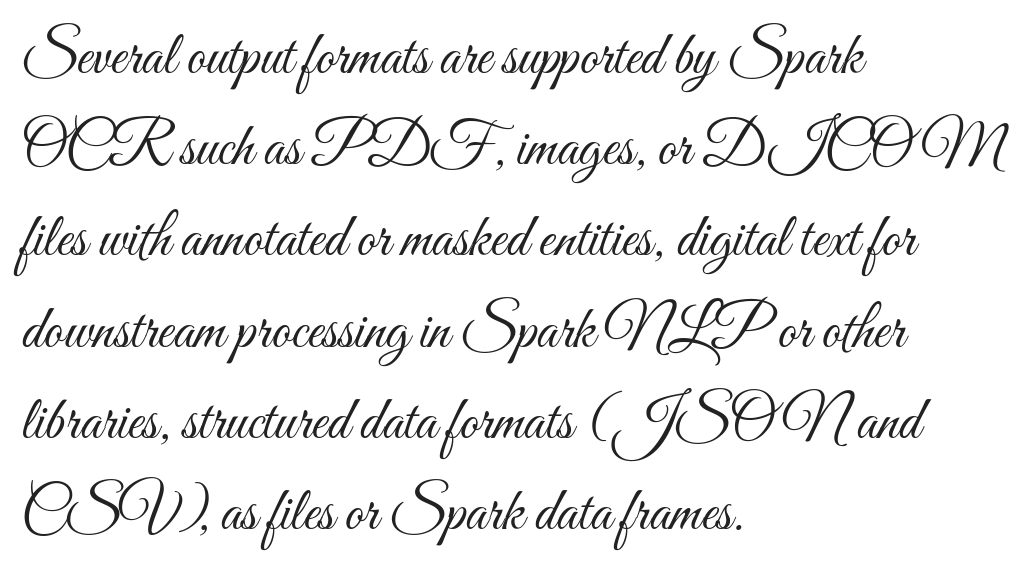
{"bold": "no", "weight": "light", "width": "condensed", "stroke_contrast": "medium", "x_height": "small", "monospaced": "no", "underline": "no", "align": "left", "line_spacing": "normal", "line_spacing_ratio": 1.52, "letter_spacing": "normal", "letter_spacing_em": 0.0, "glyph_px": 60}
